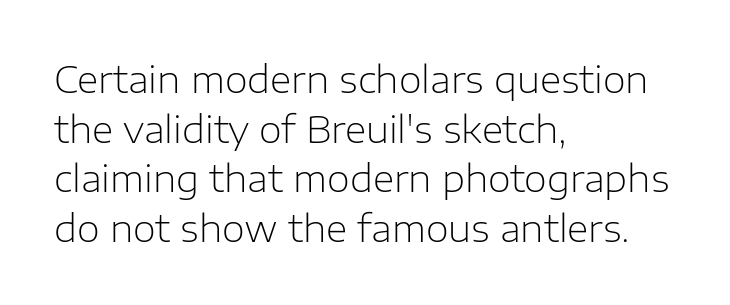
Q: Is the text bold? A: No.
Q: Is the text italic (slanted)? A: No, it is upright.
Q: Is the typeface a serif or a sans-serif typeface? A: Sans-serif.
Q: Is the text underlined? A: No.
Q: How is the paragraph aligned? A: Left-aligned.
Q: Is the spacing between letters normal or unusually wide? A: Normal.
Q: Is the spacing between lines tight, normal or loose? A: Normal.
Q: Width (condensed, normal, or wide)? A: Normal.
Q: Stroke contrast? A: Low.
Q: x-height? A: Medium.
Q: Monospaced? A: No.
